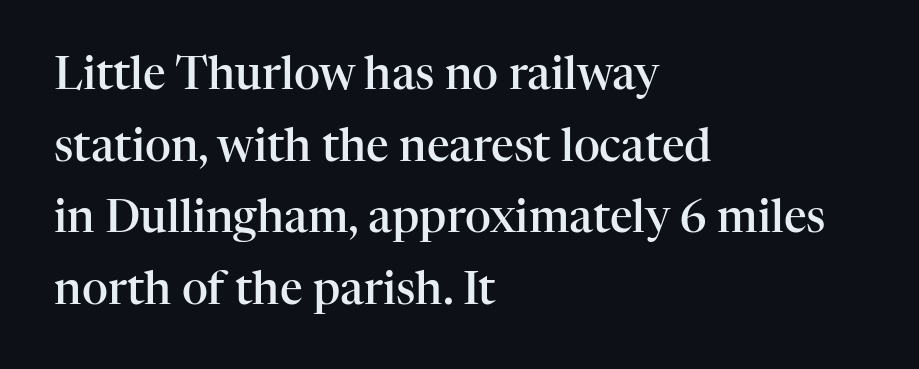
{"serif": "yes", "italic": "no", "bold": "semi", "weight": "semibold", "width": "normal", "stroke_contrast": "high", "x_height": "medium", "monospaced": "no", "underline": "no", "align": "left", "line_spacing": "normal", "line_spacing_ratio": 1.59, "letter_spacing": "normal", "letter_spacing_em": 0.0, "glyph_px": 45}
